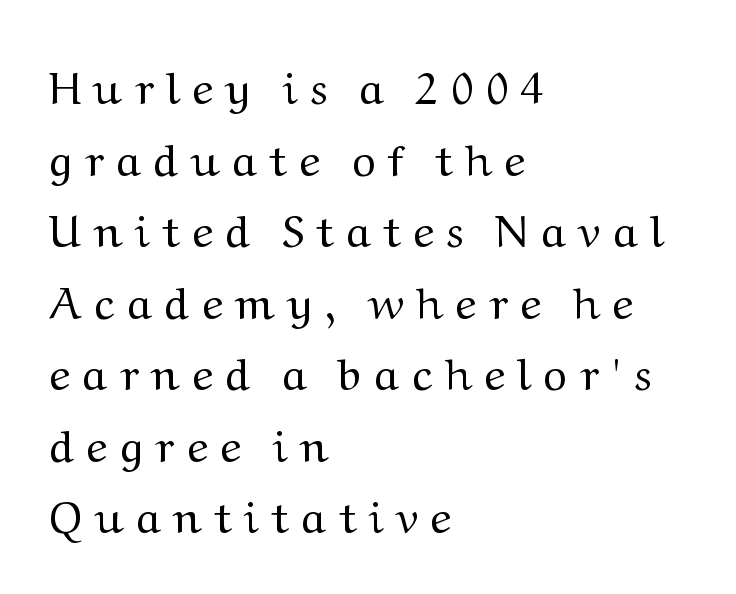
Q: Is the text bold? A: No.
Q: Is the text italic (slanted)? A: No, it is upright.
Q: Is the typeface a serif or a sans-serif typeface? A: Serif.
Q: Is the text underlined? A: No.
Q: How is the paragraph aligned? A: Left-aligned.
Q: Is the spacing between letters normal or unusually wide? A: Unusually wide.
Q: Is the spacing between lines tight, normal or loose? A: Normal.
Q: Width (condensed, normal, or wide)? A: Wide.
Q: Stroke contrast? A: Medium.
Q: x-height? A: Medium.
Q: Monospaced? A: No.
